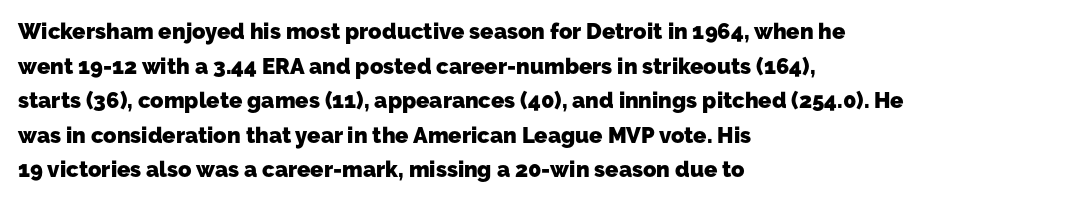
Q: Is the text bold? A: Yes.
Q: Is the text underlined? A: No.
Q: How is the paragraph aligned? A: Left-aligned.
Q: Is the spacing between letters normal or unusually wide? A: Normal.
Q: Is the spacing between lines tight, normal or loose? A: Normal.
